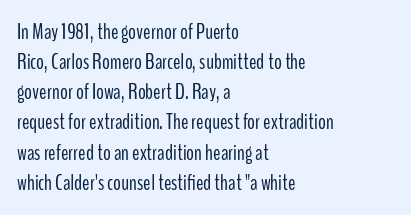
The letterforms sit shoulder to shoulder at normal distance. The space directly below the letters is spotless. Counters stay open thanks to moderate or lighter strokes. The vertical gap from one line to the next is medium. Ascenders rise straight up at ninety degrees. The ragged edge is on the right, which tells us the setting is flush left.
